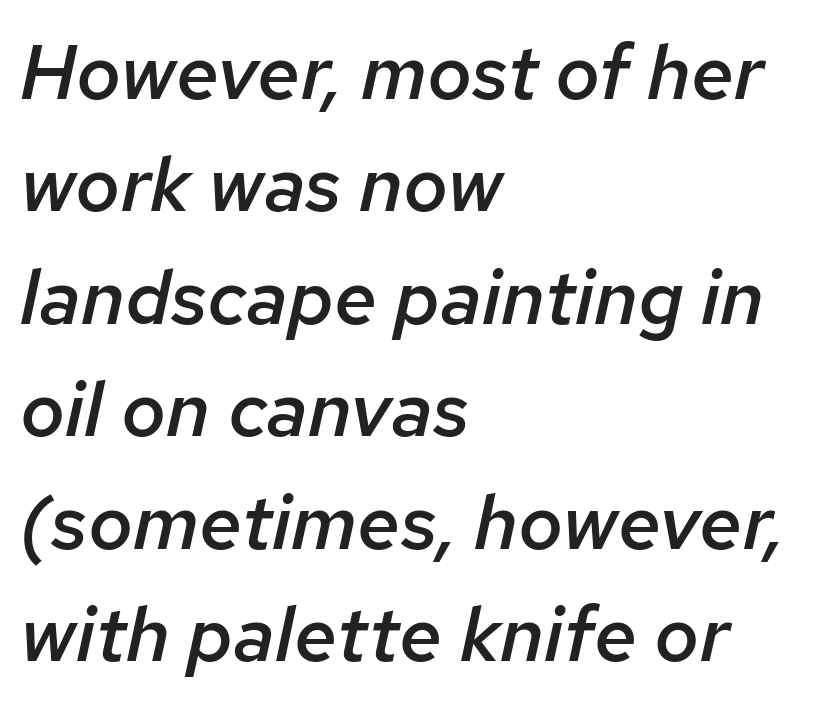
{"italic": "yes", "lean": "right", "slant_degrees": 12, "bold": "semi", "weight": "semibold", "width": "normal", "stroke_contrast": "low", "x_height": "medium", "monospaced": "no", "underline": "no", "align": "left", "line_spacing": "normal", "line_spacing_ratio": 1.46, "letter_spacing": "normal", "letter_spacing_em": 0.0, "glyph_px": 77}
